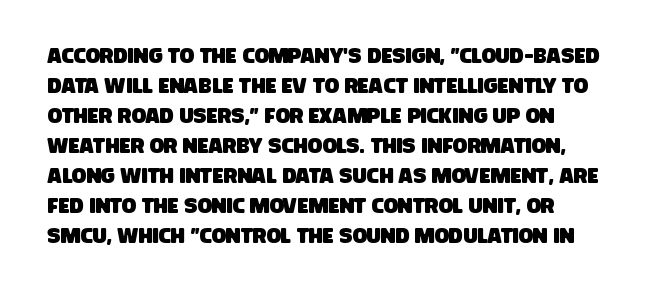
{"underline": "no", "line_spacing": "normal", "line_spacing_ratio": 1.43, "letter_spacing": "normal", "letter_spacing_em": 0.0, "glyph_px": 21}
